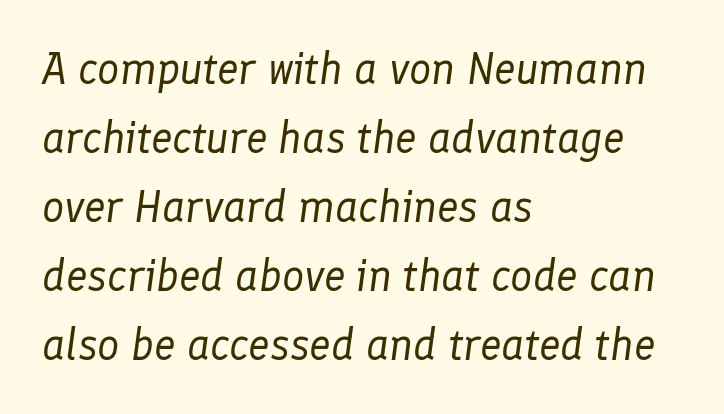
The image shows 44 px regular-weight type, italic (leaning right); set left-aligned, normal line spacing (1.57x), normal letter spacing, not underlined; low stroke contrast and a medium x-height.
